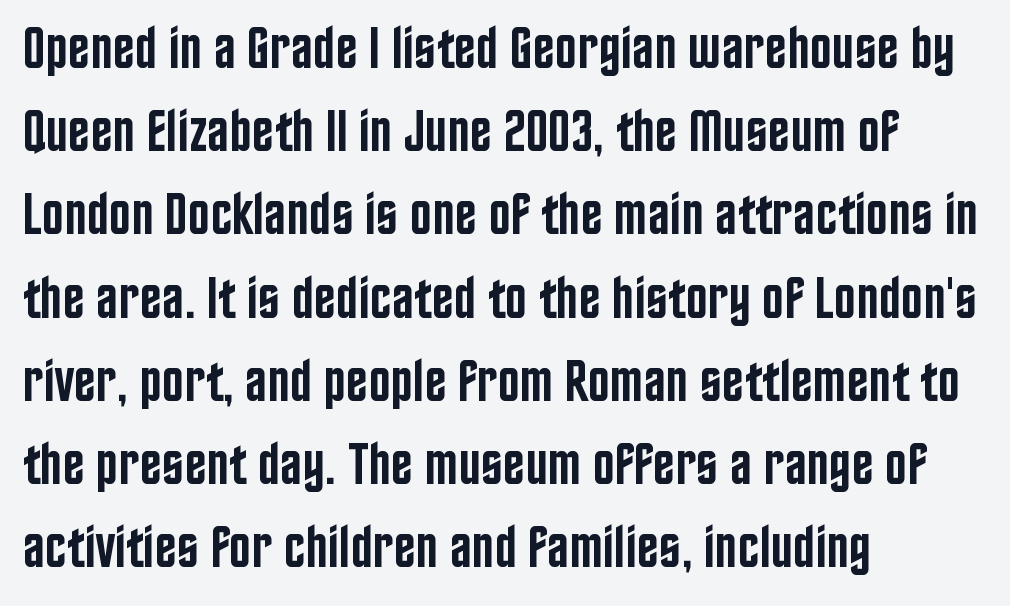
{"serif": "no", "italic": "no", "bold": "semi", "weight": "semibold", "width": "condensed", "stroke_contrast": "low", "x_height": "large", "monospaced": "no", "underline": "no", "align": "left", "line_spacing": "normal", "line_spacing_ratio": 1.41, "letter_spacing": "normal", "letter_spacing_em": 0.0, "glyph_px": 59}
